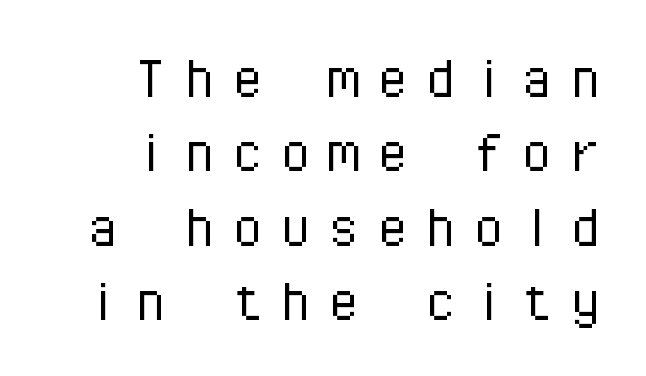
Q: Is the text bold? A: No.
Q: Is the text italic (slanted)? A: No, it is upright.
Q: Is the typeface a serif or a sans-serif typeface? A: Sans-serif.
Q: Is the text underlined? A: No.
Q: How is the paragraph aligned? A: Right-aligned.
Q: Is the spacing between letters normal or unusually wide? A: Unusually wide.
Q: Is the spacing between lines tight, normal or loose? A: Tight.
Q: Width (condensed, normal, or wide)? A: Normal.
Q: Stroke contrast? A: Low.
Q: x-height? A: Medium.
Q: Monospaced? A: Yes.
